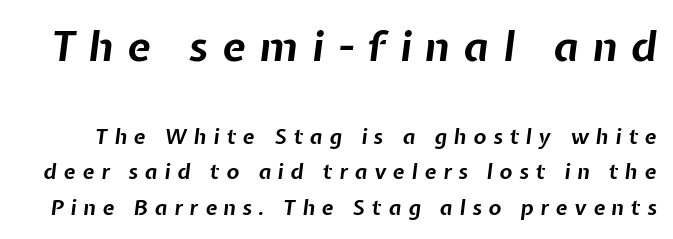
{"italic": "yes", "lean": "right", "slant_degrees": 7, "bold": "yes", "weight": "bold", "width": "normal", "stroke_contrast": "low", "x_height": "medium", "monospaced": "no", "underline": "no", "line_spacing": "normal", "line_spacing_ratio": 1.69, "letter_spacing": "wide", "letter_spacing_em": 0.33, "larger_block": "first", "size_ratio": 2.0, "glyph_px": 42}
